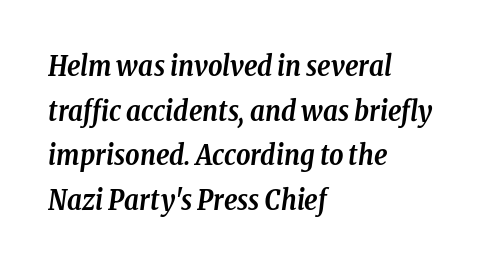
The string is rendered with underlining switched off. Typographic density is high because the face is bold. Honestly, the letter spacing is just normal — you wouldn't notice it. The block of text has a typical density, with ordinary space between rows. The letters carry serifs — small finishing strokes at the ends of their stems.
